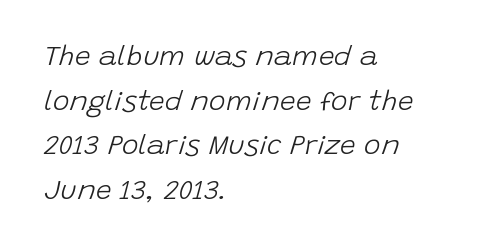
Q: Is the text bold? A: No.
Q: Is the text italic (slanted)? A: Yes, it leans right by about 15 degrees.
Q: Is the text underlined? A: No.
Q: How is the paragraph aligned? A: Left-aligned.
Q: Is the spacing between letters normal or unusually wide? A: Normal.
Q: Is the spacing between lines tight, normal or loose? A: Normal.
Q: Width (condensed, normal, or wide)? A: Normal.
Q: Stroke contrast? A: Low.
Q: x-height? A: Large.
Q: Monospaced? A: No.
